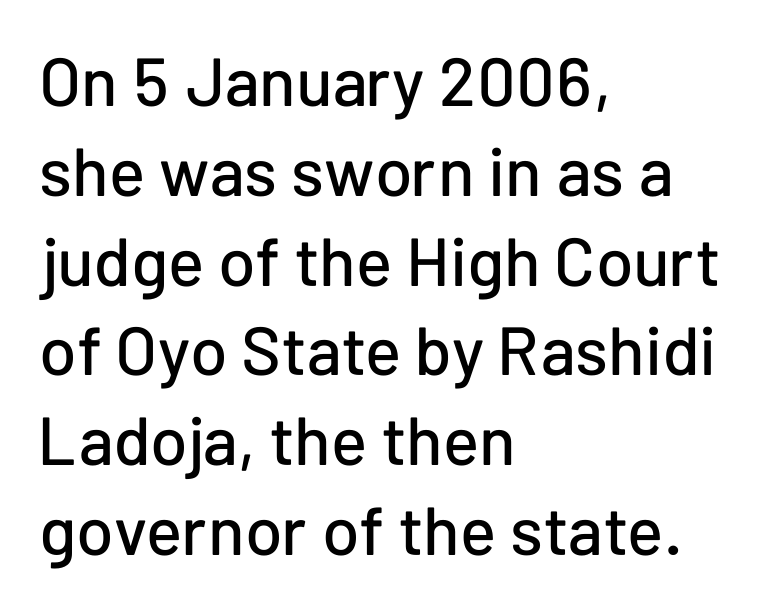
{"serif": "no", "italic": "no", "width": "normal", "stroke_contrast": "low", "x_height": "medium", "monospaced": "no", "underline": "no", "align": "left", "line_spacing": "normal", "line_spacing_ratio": 1.32, "letter_spacing": "normal", "letter_spacing_em": 0.0, "glyph_px": 68}
